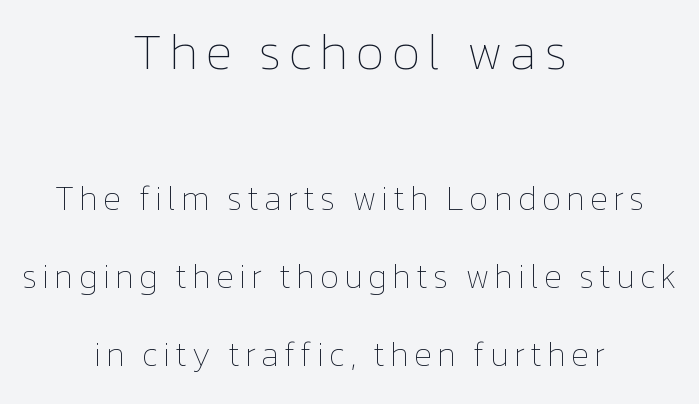
No heavy texture on the line: the type isn't bold. Here the designer chose a conventional face with non-uniform glyph widths. The specimen omits any rule beneath the text block's lines. The composition opens big and finishes small. Notice how the passage keeps no hard edge, just a central spine. A typesetter would mark this as roman, not italic.
